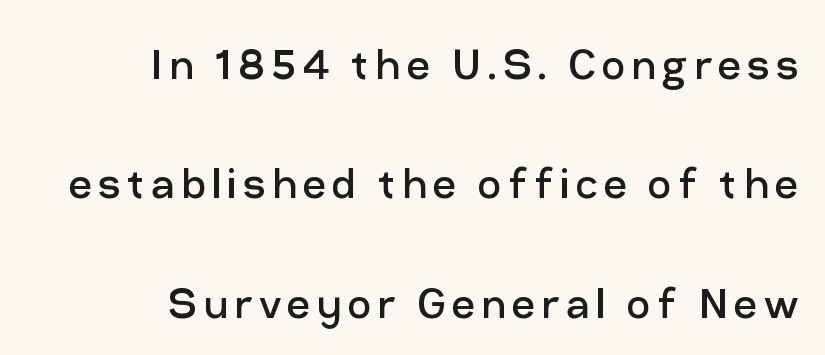
Q: Is the text bold? A: No.
Q: Is the text italic (slanted)? A: No, it is upright.
Q: Is the typeface a serif or a sans-serif typeface? A: Sans-serif.
Q: Is the text underlined? A: No.
Q: How is the paragraph aligned? A: Right-aligned.
Q: Is the spacing between lines tight, normal or loose? A: Loose.
Q: Width (condensed, normal, or wide)? A: Normal.
Q: Stroke contrast? A: Low.
Q: x-height? A: Medium.
Q: Monospaced? A: No.
